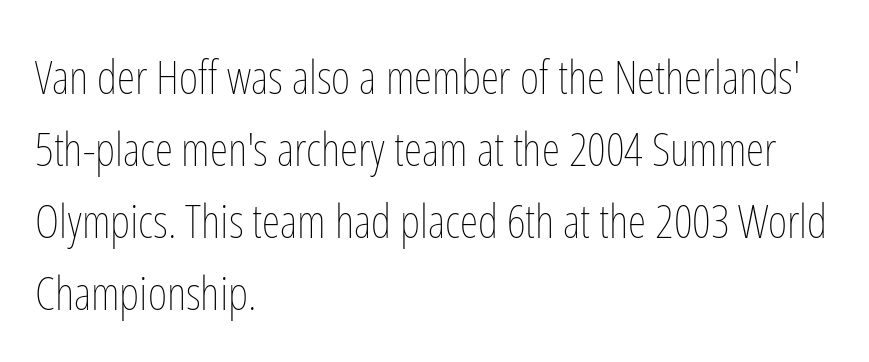
The image shows 47 px thin, condensed type, upright; set left-aligned, normal line spacing (1.53x), normal letter spacing, not underlined; low stroke contrast and a medium x-height.
